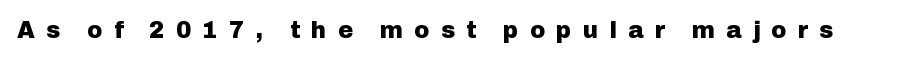
{"italic": "no", "bold": "yes", "underline": "no", "letter_spacing": "wide", "letter_spacing_em": 0.49, "glyph_px": 23}
